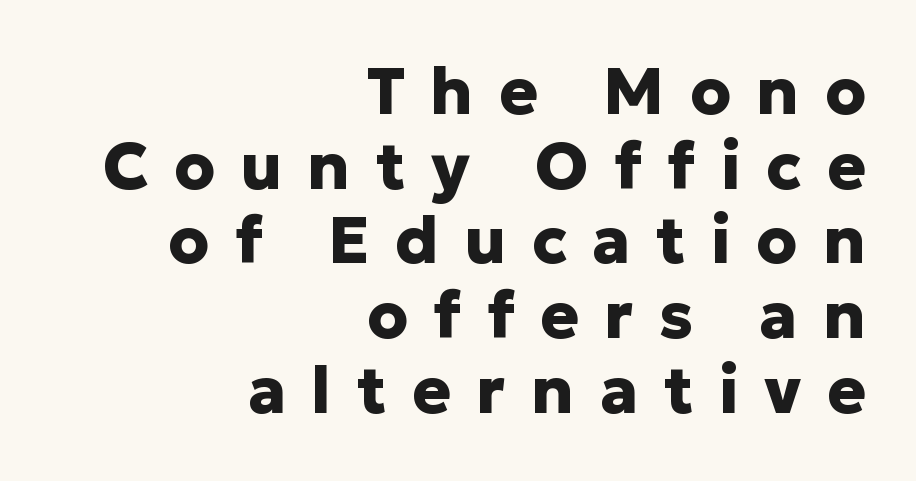
The image shows 65 px heavy sans-serif type, upright; set right-aligned, tight line spacing (1.15x), unusually wide letter spacing (+0.39 em), not underlined; low stroke contrast and a medium x-height.
